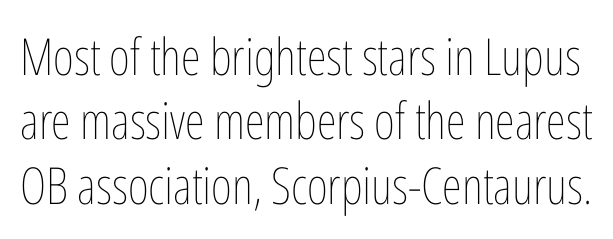
The image shows 51 px thin, condensed type, upright; set normal line spacing (1.26x), normal letter spacing, not underlined; low stroke contrast and a medium x-height.
